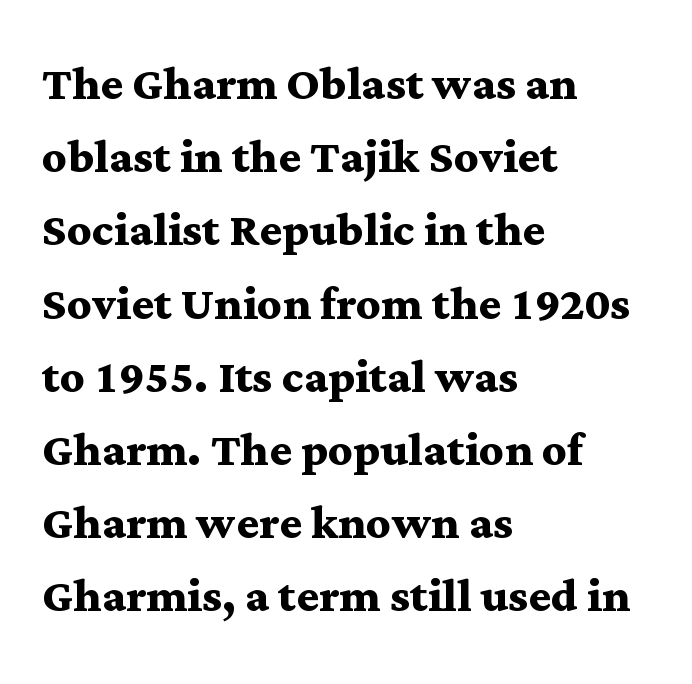
{"serif": "yes", "italic": "no", "bold": "yes", "weight": "semibold", "width": "wide", "stroke_contrast": "medium", "x_height": "medium", "monospaced": "no", "underline": "no", "align": "left", "line_spacing_ratio": 1.22, "letter_spacing": "normal", "letter_spacing_em": 0.0, "glyph_px": 60}
